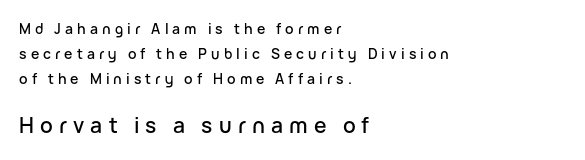
The image shows 21 px text type, upright; set left-aligned, line spacing 1.77x, unusually wide letter spacing (+0.29 em), not underlined; the second (bottom) block is 1.5x larger.
